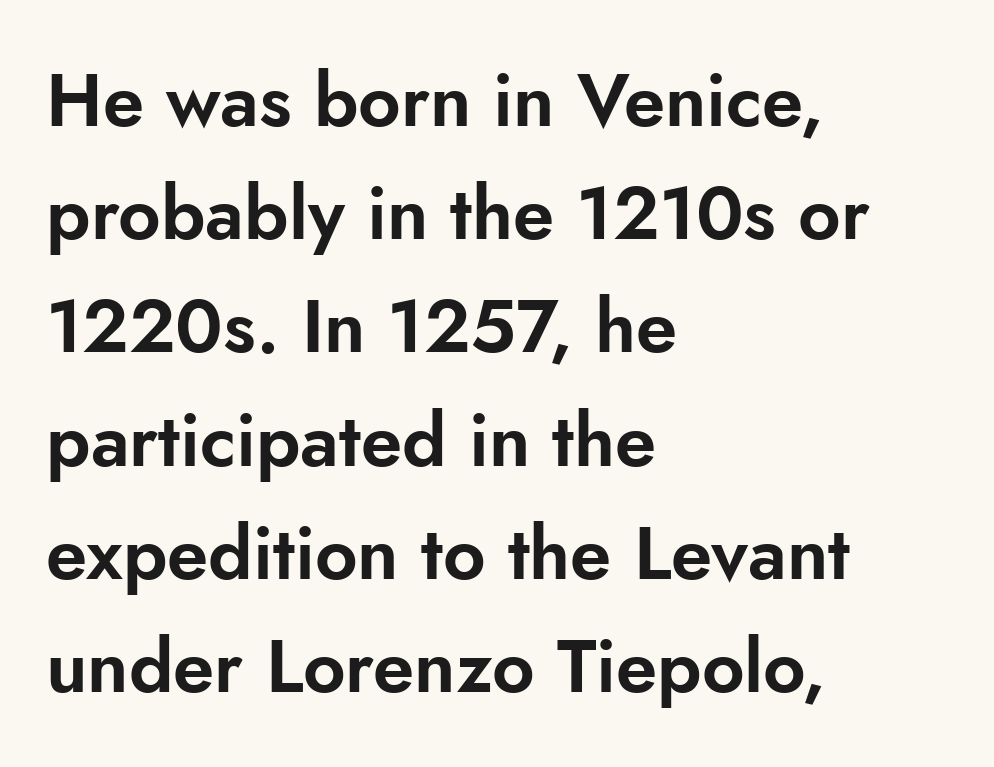
The image shows 74 px sans-serif type, upright; set left-aligned, normal line spacing (1.53x), normal letter spacing, not underlined; low stroke contrast and a small x-height.
